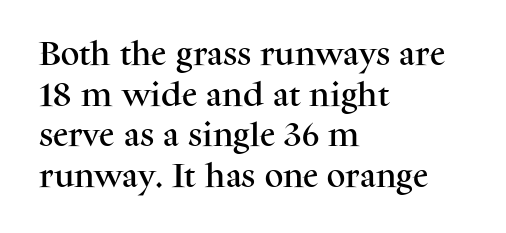
Q: Is the text italic (slanted)? A: No, it is upright.
Q: Is the text underlined? A: No.
Q: How is the paragraph aligned? A: Left-aligned.
Q: Is the spacing between letters normal or unusually wide? A: Normal.
Q: Is the spacing between lines tight, normal or loose? A: Normal.
